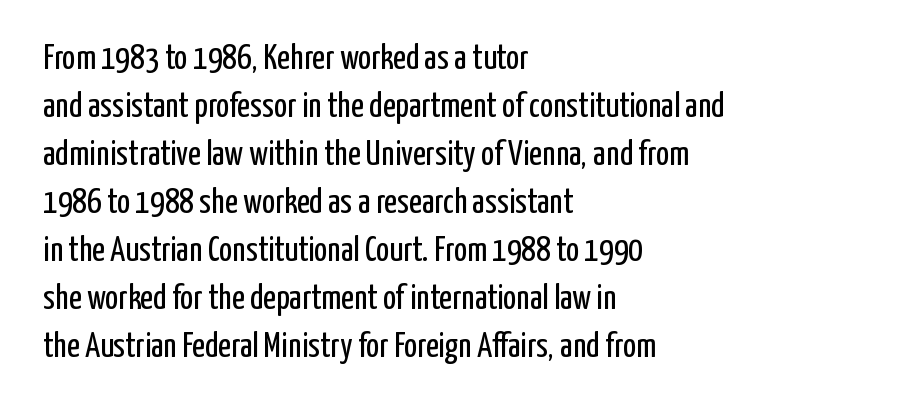
Serif or sans? Sans — the stroke terminals are bare. Regarding leading, the lines here are spaced in the standard way. These lines keep a tight, regular rhythm from letter to letter. The lettering stays uniformly vertical, giving the passage a roman look.
